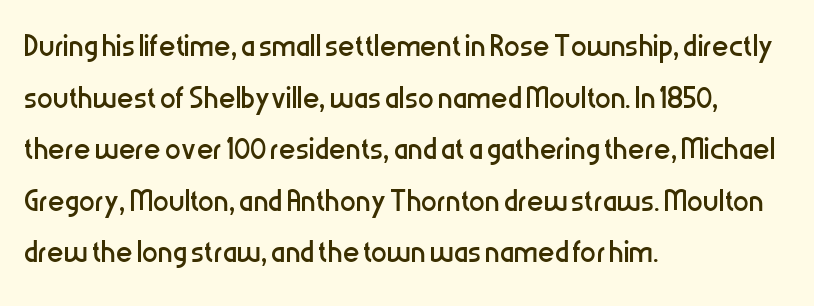
Q: Is the text bold? A: No.
Q: Is the text italic (slanted)? A: No, it is upright.
Q: Is the typeface a serif or a sans-serif typeface? A: Sans-serif.
Q: Is the text underlined? A: No.
Q: How is the paragraph aligned? A: Left-aligned.
Q: Is the spacing between letters normal or unusually wide? A: Normal.
Q: Is the spacing between lines tight, normal or loose? A: Normal.
Q: Width (condensed, normal, or wide)? A: Condensed.
Q: Stroke contrast? A: Low.
Q: x-height? A: Medium.
Q: Monospaced? A: No.
